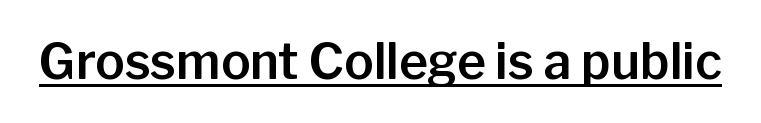
Q: Is the text italic (slanted)? A: No, it is upright.
Q: Is the typeface a serif or a sans-serif typeface? A: Sans-serif.
Q: Is the text underlined? A: Yes.
Q: Is the spacing between letters normal or unusually wide? A: Normal.
Q: Width (condensed, normal, or wide)? A: Normal.
Q: Stroke contrast? A: Low.
Q: x-height? A: Medium.
Q: Monospaced? A: No.
